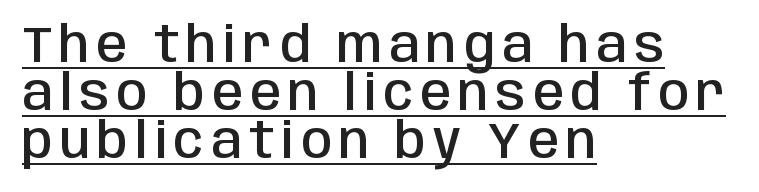
{"serif": "no", "italic": "no", "bold": "semi", "weight": "semibold", "width": "condensed", "stroke_contrast": "low", "x_height": "large", "monospaced": "no", "underline": "yes", "align": "left", "line_spacing": "tight", "line_spacing_ratio": 0.96, "glyph_px": 50}
